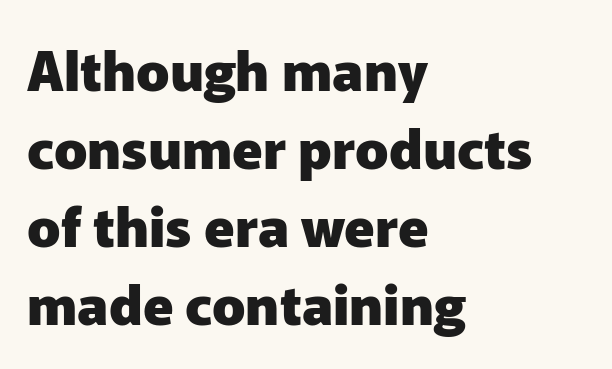
{"serif": "no", "italic": "no", "bold": "yes", "weight": "heavy", "width": "normal", "stroke_contrast": "low", "x_height": "medium", "monospaced": "no", "underline": "no", "align": "left", "line_spacing": "normal", "line_spacing_ratio": 1.42, "letter_spacing": "normal", "letter_spacing_em": 0.0, "glyph_px": 55}
